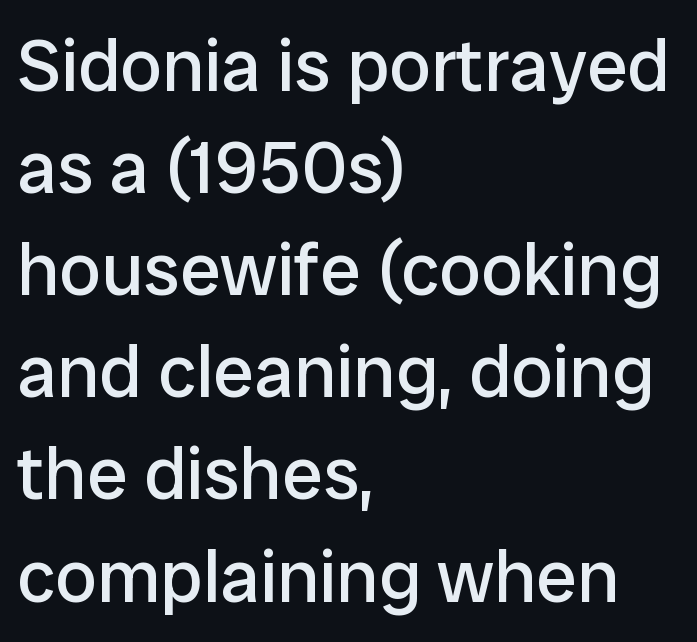
{"serif": "no", "italic": "no", "bold": "no", "weight": "regular", "width": "normal", "stroke_contrast": "low", "x_height": "medium", "monospaced": "no", "underline": "no", "align": "left", "line_spacing": "normal", "line_spacing_ratio": 1.38, "letter_spacing": "normal", "letter_spacing_em": 0.0, "glyph_px": 74}
